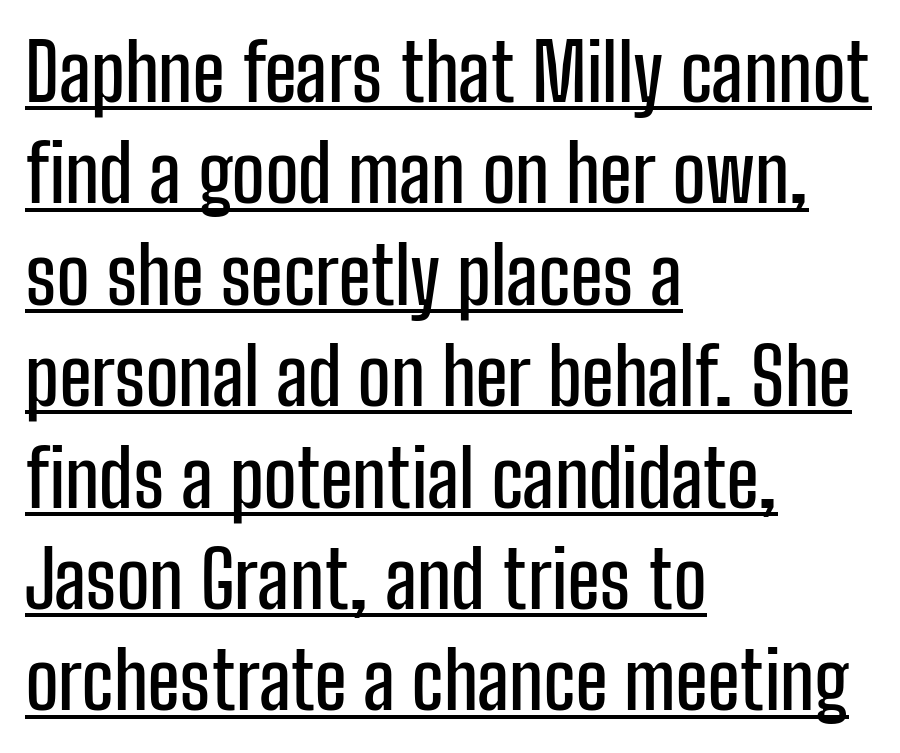
Observe the absence of serifs on each vertical stroke in this sample. The lines are quadded left. Vertical spacing — default. Tall strokes in this sample are plumb rather than angled. Proportional: the letters do not fall into vertical columns. Between one letter and the next there's only the usual sliver of space.
